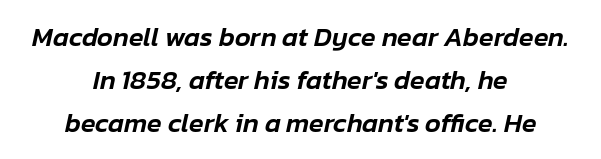
The image shows 27 px text type, italic (leaning right); set centered, normal line spacing (1.59x), normal letter spacing, not underlined.
